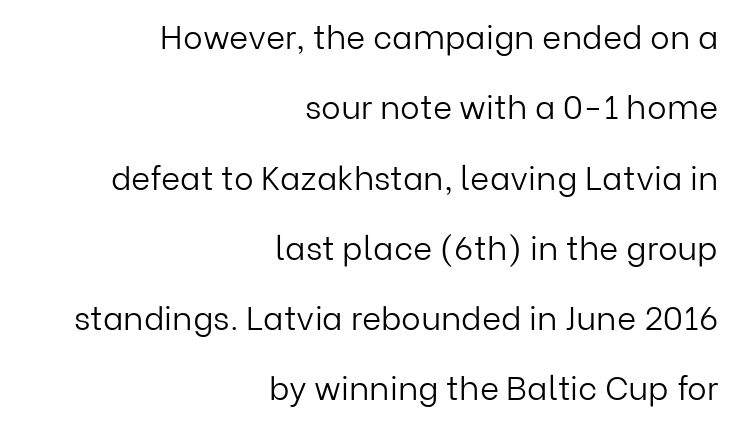
{"serif": "no", "italic": "no", "bold": "no", "weight": "light", "width": "normal", "stroke_contrast": "low", "x_height": "medium", "monospaced": "no", "underline": "no", "align": "right", "line_spacing": "loose", "line_spacing_ratio": 2.13, "letter_spacing": "normal", "letter_spacing_em": 0.0, "glyph_px": 33}
